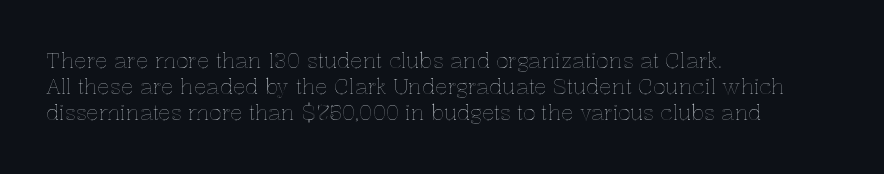
Q: Is the text italic (slanted)? A: No, it is upright.
Q: Is the text underlined? A: No.
Q: How is the paragraph aligned? A: Left-aligned.
Q: Is the spacing between letters normal or unusually wide? A: Normal.
